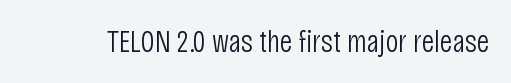
{"serif": "no", "italic": "no", "bold": "no", "weight": "light", "width": "condensed", "stroke_contrast": "low", "x_height": "large", "monospaced": "no", "underline": "no", "letter_spacing": "normal", "letter_spacing_em": 0.0, "glyph_px": 32}
